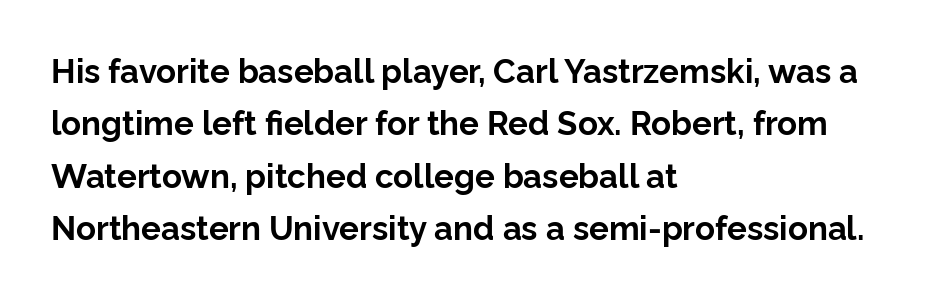
What weight is shown? A full bold with thick strokes. Every stem runs plumb, perpendicular to the baseline. Is this a sans? Yes — the strokes have no serifs. Here the glyphs are tracked normally, forming tight word shapes. Has an underline been added? It has not.
